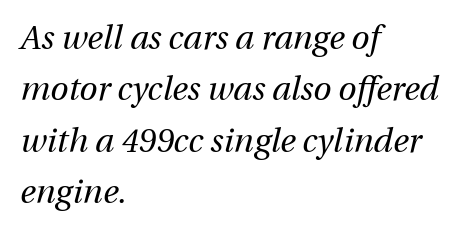
The image shows 33 px regular-weight type, italic (leaning right); set left-aligned, normal line spacing (1.56x), normal letter spacing, not underlined; medium stroke contrast and a medium x-height.
